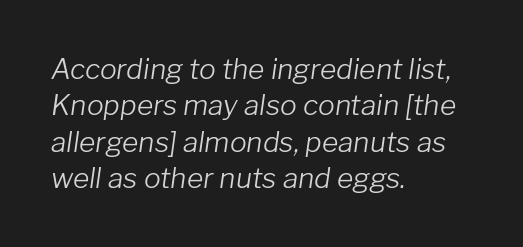
The image shows 28 px light type, italic (leaning right); set left-aligned, normal line spacing (1.3x), normal letter spacing, not underlined; low stroke contrast and a medium x-height.
